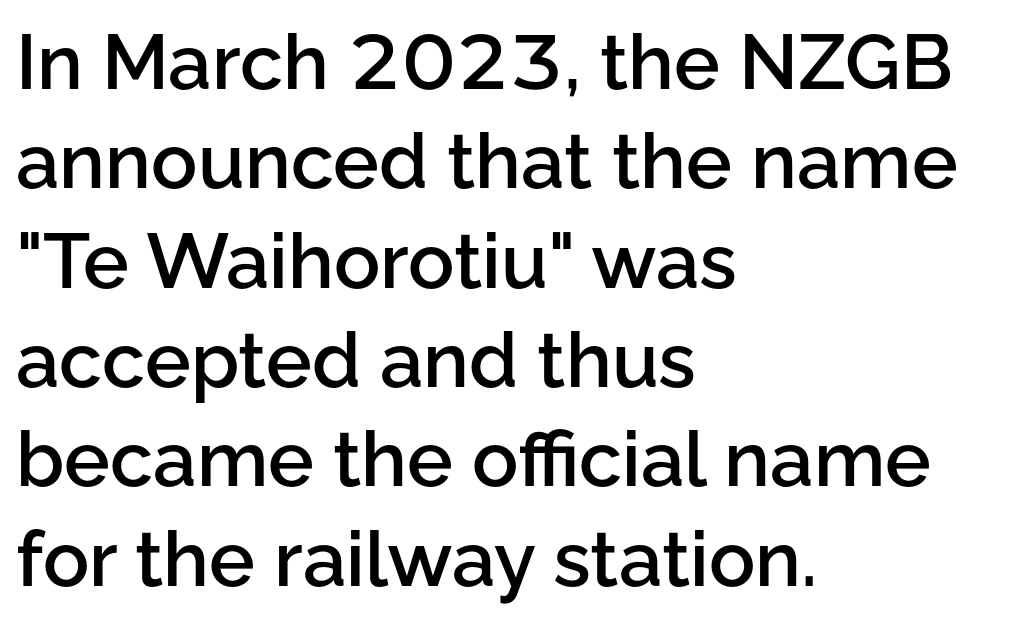
The image shows 77 px semibold sans-serif type, upright; set left-aligned, normal line spacing (1.29x), normal letter spacing, not underlined; low stroke contrast and a medium x-height.
